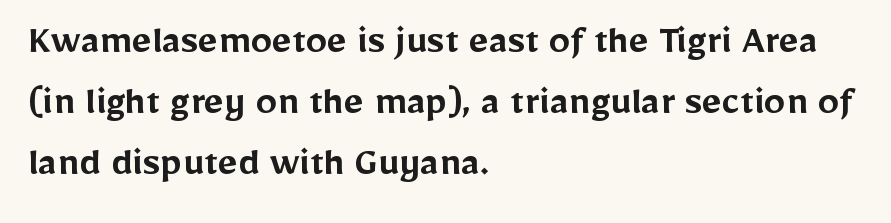
{"serif": "no", "italic": "no", "bold": "semi", "weight": "semibold", "width": "normal", "stroke_contrast": "low", "x_height": "medium", "monospaced": "no", "underline": "no", "align": "left", "line_spacing": "normal", "line_spacing_ratio": 1.42, "letter_spacing": "normal", "letter_spacing_em": 0.0, "glyph_px": 43}
